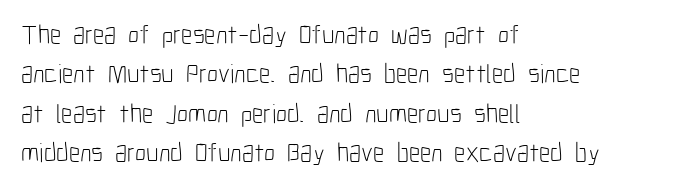
Q: Is the text bold? A: No.
Q: Is the text italic (slanted)? A: No, it is upright.
Q: Is the text underlined? A: No.
Q: How is the paragraph aligned? A: Left-aligned.
Q: Is the spacing between letters normal or unusually wide? A: Normal.
Q: Is the spacing between lines tight, normal or loose? A: Normal.
